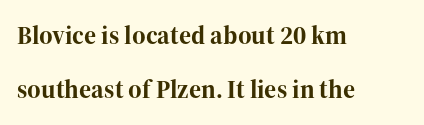
Posture: straight, roman, zero tilt. If you drew a ruler down the left edge, every line would touch it. Descenders hang freely into open space. Students, note that the glyphs here touch the page at normal intervals.
